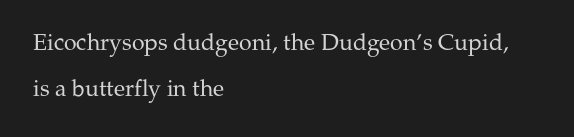
Q: Is the text bold? A: No.
Q: Is the text italic (slanted)? A: No, it is upright.
Q: Is the text underlined? A: No.
Q: How is the paragraph aligned? A: Left-aligned.
Q: Is the spacing between letters normal or unusually wide? A: Normal.
Q: Is the spacing between lines tight, normal or loose? A: Loose.
